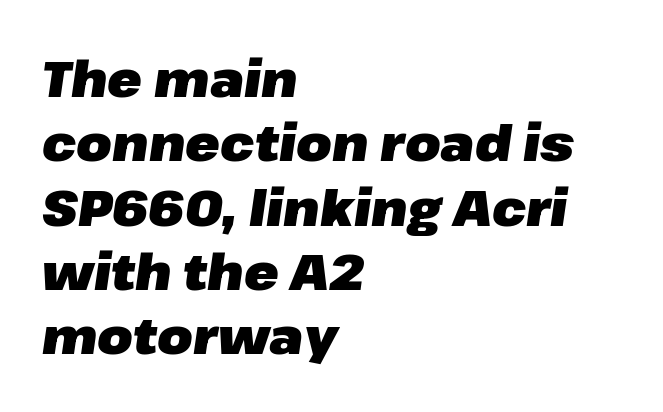
The image shows 51 px heavy type, italic (leaning right); set left-aligned, normal line spacing (1.26x), normal letter spacing, not underlined; low stroke contrast and a medium x-height.
